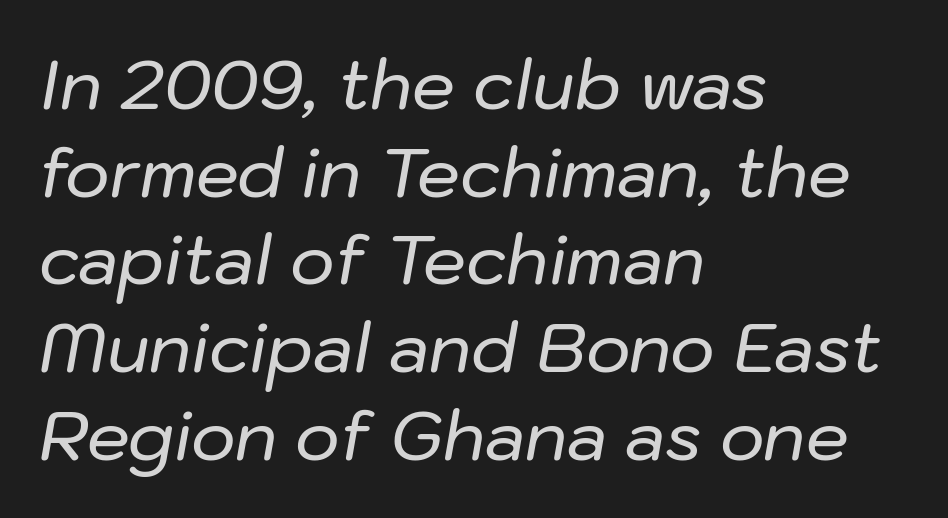
Bare-footed words on every line. Each letter keeps its own natural width here, so spacing adapts to shape. One-word summary of the alignment: left. Posture: slanted. Inter-character spacing is left at the font's built-in metrics. Interline gaps are of average width in this sample.
